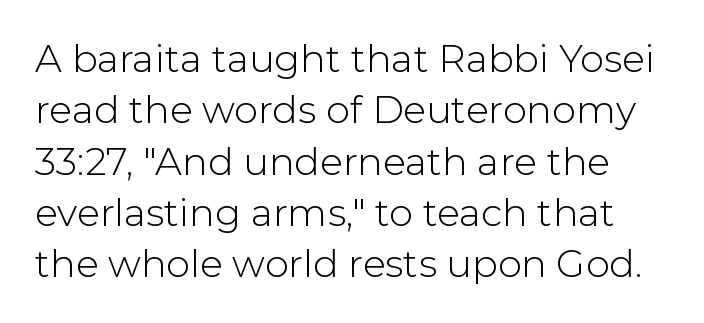
{"serif": "no", "italic": "no", "bold": "no", "weight": "light", "width": "normal", "stroke_contrast": "low", "x_height": "medium", "monospaced": "no", "underline": "no", "line_spacing": "normal", "line_spacing_ratio": 1.35, "letter_spacing": "normal", "letter_spacing_em": 0.0, "glyph_px": 38}
